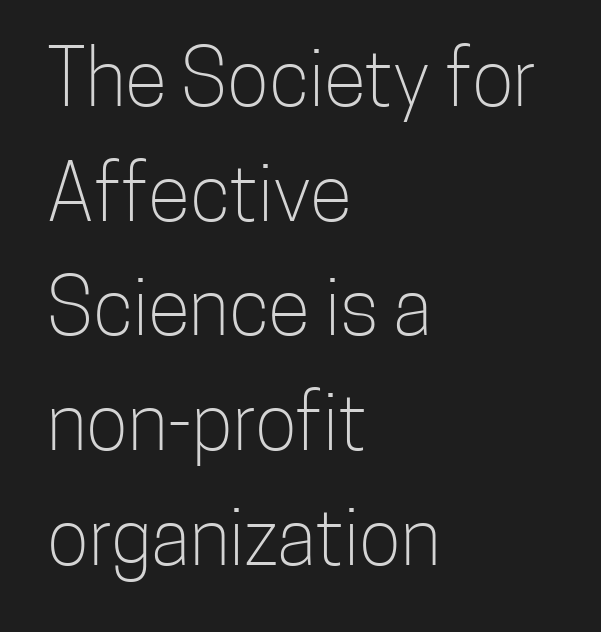
Q: Is the text bold? A: No.
Q: Is the text italic (slanted)? A: No, it is upright.
Q: Is the typeface a serif or a sans-serif typeface? A: Sans-serif.
Q: Is the text underlined? A: No.
Q: How is the paragraph aligned? A: Left-aligned.
Q: Is the spacing between letters normal or unusually wide? A: Normal.
Q: Is the spacing between lines tight, normal or loose? A: Normal.
Q: Width (condensed, normal, or wide)? A: Condensed.
Q: Stroke contrast? A: Low.
Q: x-height? A: Medium.
Q: Monospaced? A: No.
